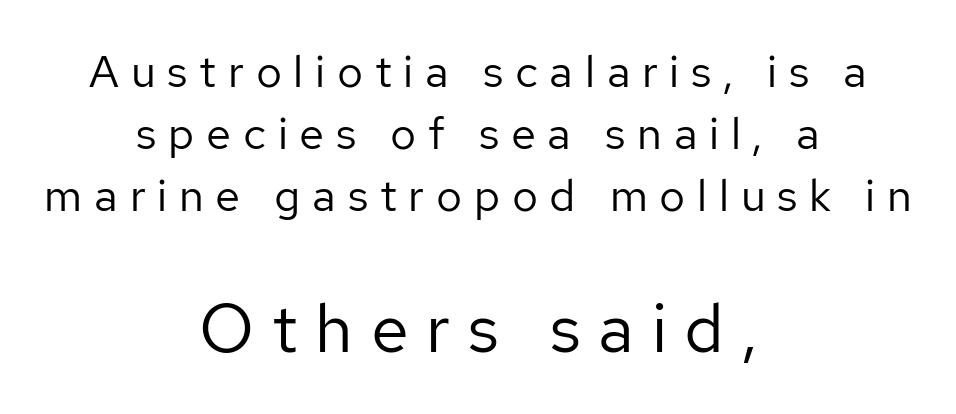
This sample has the flowing, uneven cadence of proportional lettering. The composition opens small and finishes big. The line-height multiplier appears to be the usual default. Display-style spreading of the glyphs; the letterfit is very open. Any mark beneath the type? The region is blank.
